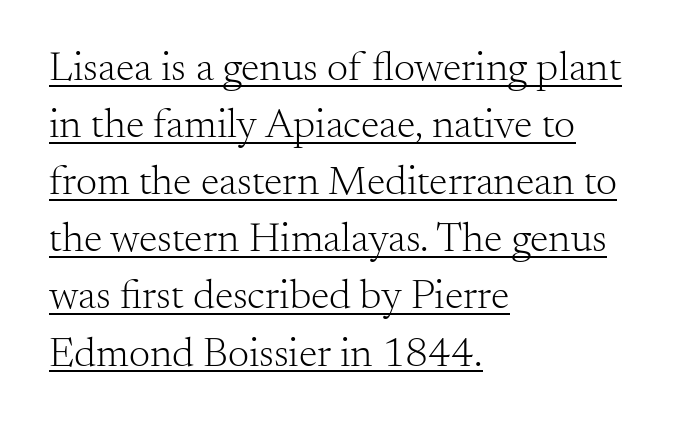
The image shows 42 px light serif type, upright; set left-aligned, normal line spacing (1.36x), normal letter spacing, underlined; medium stroke contrast and a small x-height.
